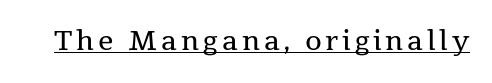
This is not heavy type; no bold has been used. A roman cut, with each character standing at attention. Is there an underline? Yes — a line sits under the letters.
